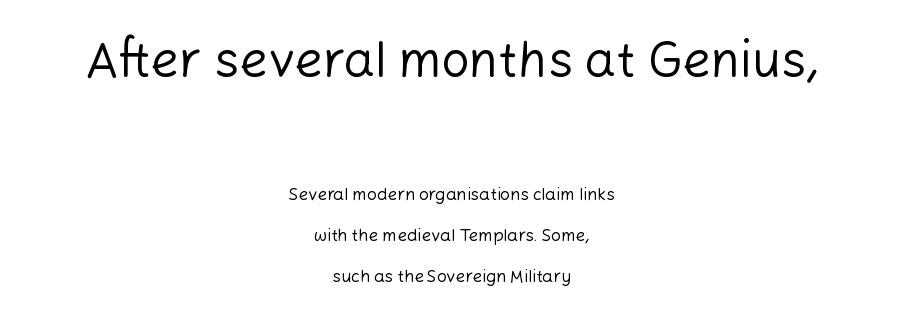
Q: Is the text bold? A: No.
Q: Is the text italic (slanted)? A: No, it is upright.
Q: Is the typeface a serif or a sans-serif typeface? A: Sans-serif.
Q: Is the text underlined? A: No.
Q: How is the paragraph aligned? A: Centered.
Q: Is the spacing between letters normal or unusually wide? A: Normal.
Q: Is the spacing between lines tight, normal or loose? A: Loose.
Q: Which block of text is set in a larger size, the first (top) or the second (bottom)? A: The first (top) one.
Q: Width (condensed, normal, or wide)? A: Normal.
Q: Stroke contrast? A: Low.
Q: x-height? A: Medium.
Q: Monospaced? A: No.
